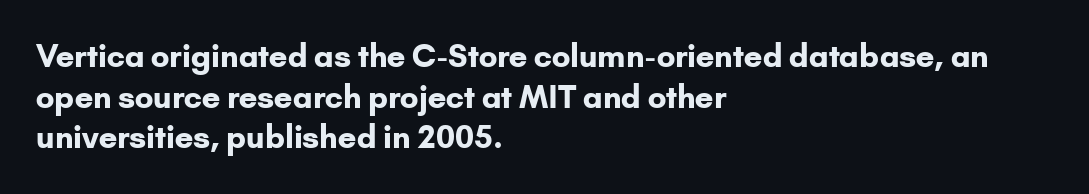
The glyphs in this specimen are sans serif. Just letters on the line, the space beneath them empty. Does the leading feel generous? No, just average. When letters stand straight like this, we call the style roman or upright.
